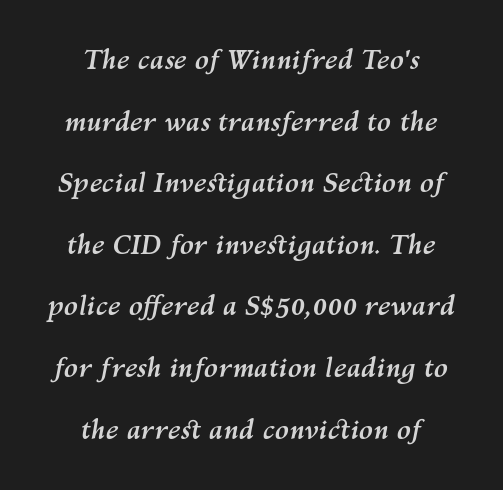
The specimen reads as italic at a glance. Nobody drew a line under any word here. Honestly, the rows look like they've been pulled way apart. Where is the straight margin? There isn't one; the lines are centered.
